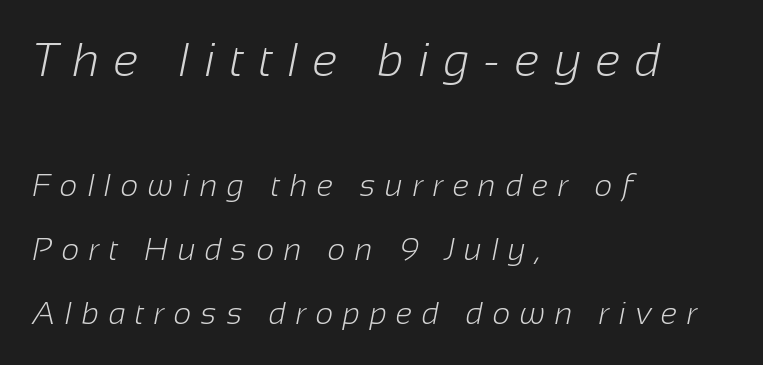
Q: Is the text bold? A: No.
Q: Is the typeface a serif or a sans-serif typeface? A: Sans-serif.
Q: Is the text underlined? A: No.
Q: How is the paragraph aligned? A: Left-aligned.
Q: Is the spacing between letters normal or unusually wide? A: Unusually wide.
Q: Is the spacing between lines tight, normal or loose? A: Loose.
Q: Which block of text is set in a larger size, the first (top) or the second (bottom)? A: The first (top) one.
Q: Width (condensed, normal, or wide)? A: Normal.
Q: Stroke contrast? A: Low.
Q: x-height? A: Medium.
Q: Monospaced? A: No.
